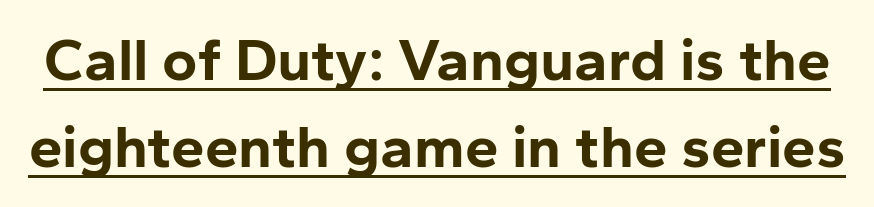
Q: Is the text bold? A: Yes.
Q: Is the text italic (slanted)? A: No, it is upright.
Q: Is the typeface a serif or a sans-serif typeface? A: Sans-serif.
Q: Is the text underlined? A: Yes.
Q: Is the spacing between letters normal or unusually wide? A: Normal.
Q: Is the spacing between lines tight, normal or loose? A: Normal.
Q: Width (condensed, normal, or wide)? A: Normal.
Q: Stroke contrast? A: Low.
Q: x-height? A: Medium.
Q: Monospaced? A: No.
